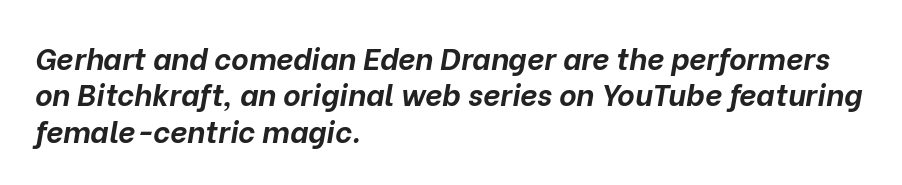
The image shows 30 px bold type, italic (leaning right); set left-aligned, line spacing 1.21x, normal letter spacing, not underlined; low stroke contrast and a medium x-height.
